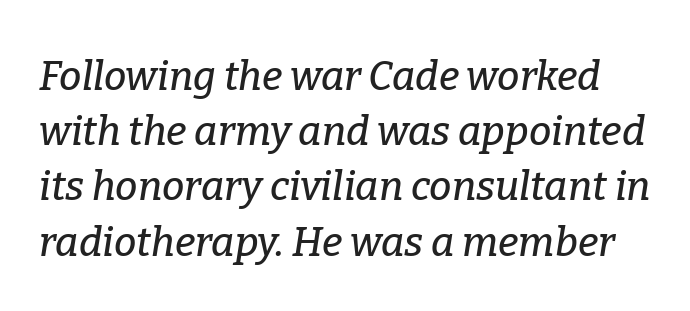
Letterform terminals end in serifs throughout the passage. Varying glyph widths throughout — classic text-font behaviour. The passage shown stacks its lines at a standard gap. Notice how the stems are inclined rather than vertical — that's the hallmark of italics. The line texture is even and compact thanks to regular tracking.
